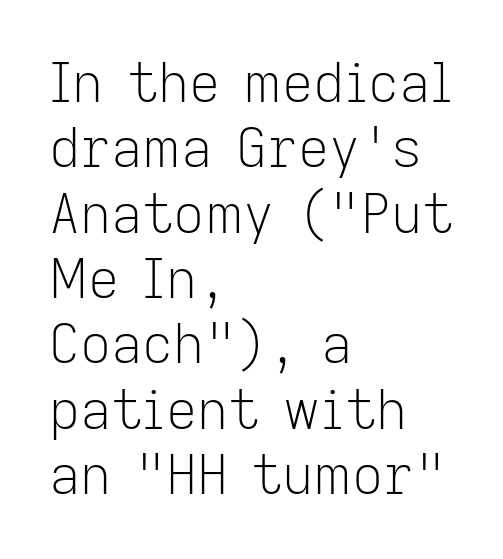
The passage shown is typed in a proportional face where columns would drift. The typography opts for an upright posture over an oblique one. The space beneath each line is pristine and unruled. Here the glyphs are tracked normally, forming tight word shapes.
